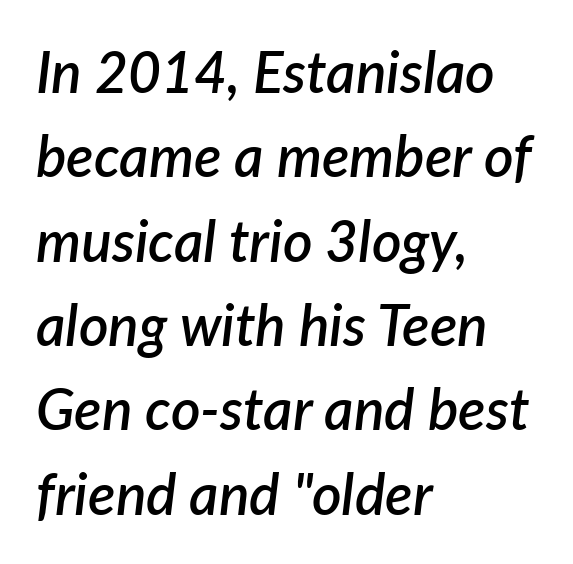
Q: Is the text bold? A: Semi-bold.
Q: Is the text italic (slanted)? A: Yes, it leans right by about 7 degrees.
Q: Is the text underlined? A: No.
Q: How is the paragraph aligned? A: Left-aligned.
Q: Is the spacing between letters normal or unusually wide? A: Normal.
Q: Is the spacing between lines tight, normal or loose? A: Normal.
Q: Width (condensed, normal, or wide)? A: Normal.
Q: Stroke contrast? A: Low.
Q: x-height? A: Medium.
Q: Monospaced? A: No.
